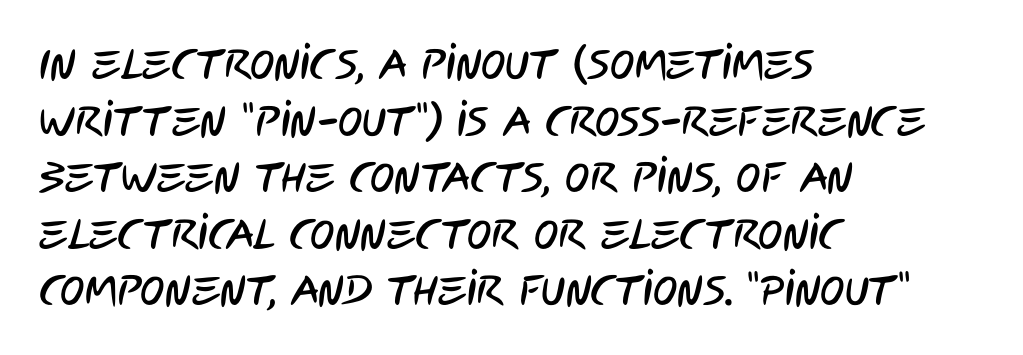
The image shows 41 px condensed sans-serif type; set left-aligned, normal line spacing (1.38x), normal letter spacing, not underlined; low stroke contrast and a large x-height.
